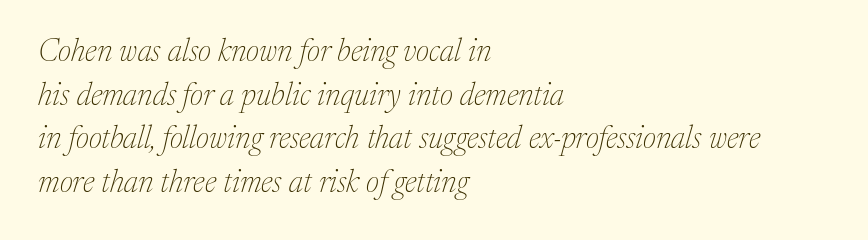
Q: Is the text bold? A: No.
Q: Is the text italic (slanted)? A: Yes, it leans right by about 17 degrees.
Q: Is the typeface a serif or a sans-serif typeface? A: Serif.
Q: Is the text underlined? A: No.
Q: How is the paragraph aligned? A: Left-aligned.
Q: Is the spacing between letters normal or unusually wide? A: Normal.
Q: Is the spacing between lines tight, normal or loose? A: Normal.
Q: Width (condensed, normal, or wide)? A: Normal.
Q: Stroke contrast? A: Medium.
Q: x-height? A: Medium.
Q: Monospaced? A: No.
